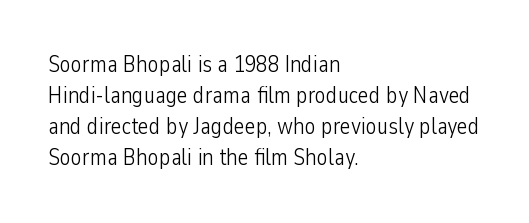
{"italic": "no", "bold": "no", "underline": "no", "align": "left", "line_spacing": "normal", "line_spacing_ratio": 1.35, "letter_spacing": "normal", "letter_spacing_em": 0.0, "glyph_px": 23}
